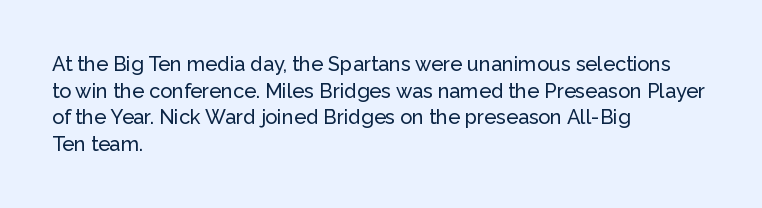
{"italic": "no", "underline": "no", "align": "left", "line_spacing": "normal", "line_spacing_ratio": 1.33, "letter_spacing": "normal", "letter_spacing_em": 0.0, "glyph_px": 20}
